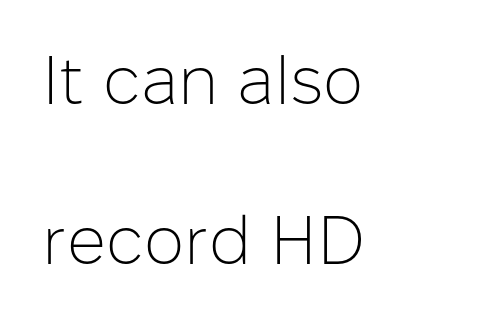
Q: Is the text bold? A: No.
Q: Is the text italic (slanted)? A: No, it is upright.
Q: Is the typeface a serif or a sans-serif typeface? A: Sans-serif.
Q: Is the text underlined? A: No.
Q: How is the paragraph aligned? A: Left-aligned.
Q: Is the spacing between letters normal or unusually wide? A: Normal.
Q: Is the spacing between lines tight, normal or loose? A: Loose.
Q: Width (condensed, normal, or wide)? A: Normal.
Q: Stroke contrast? A: Low.
Q: x-height? A: Medium.
Q: Monospaced? A: No.
